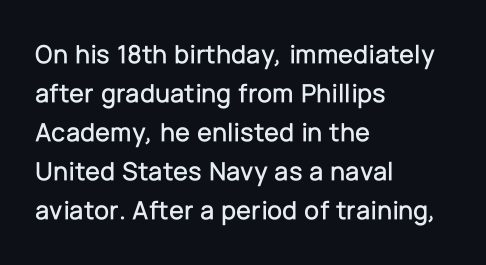
The image shows 27 px text type, upright; set left-aligned, normal line spacing (1.44x), normal letter spacing, not underlined.
